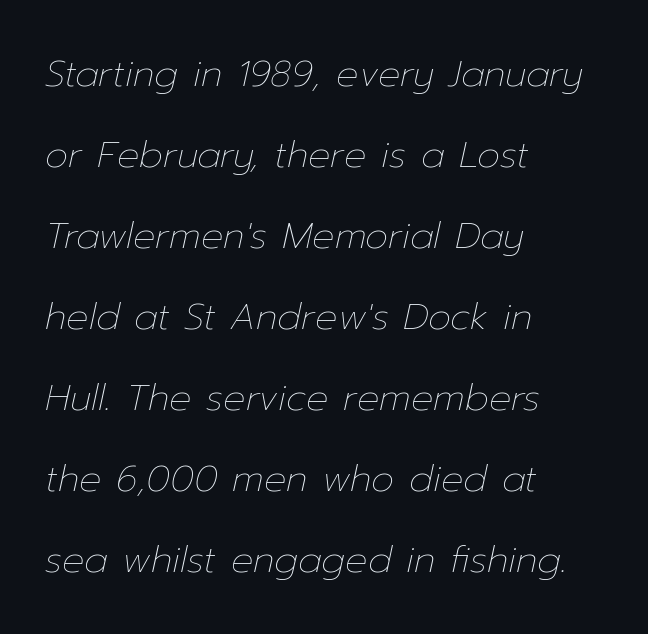
Q: Is the text bold? A: No.
Q: Is the text italic (slanted)? A: Yes, it leans right by about 12 degrees.
Q: Is the text underlined? A: No.
Q: How is the paragraph aligned? A: Left-aligned.
Q: Is the spacing between letters normal or unusually wide? A: Normal.
Q: Is the spacing between lines tight, normal or loose? A: Loose.
Q: Width (condensed, normal, or wide)? A: Normal.
Q: Stroke contrast? A: Low.
Q: x-height? A: Medium.
Q: Monospaced? A: No.
